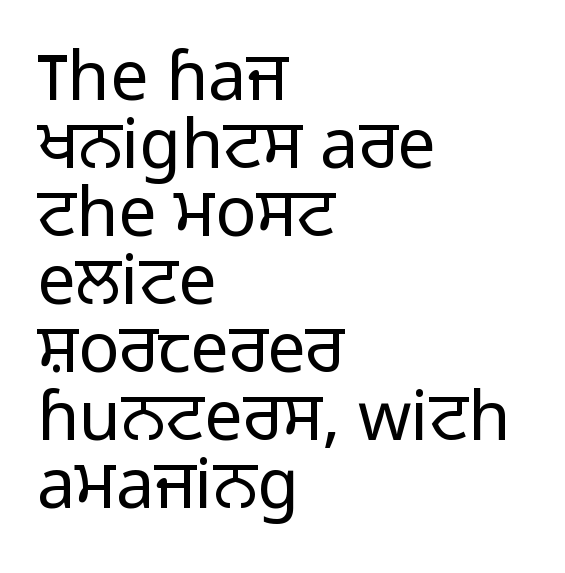
The image shows 68 px light sans-serif type, upright; set left-aligned, tight line spacing (1.0x), normal letter spacing, not underlined; low stroke contrast and a medium x-height.
